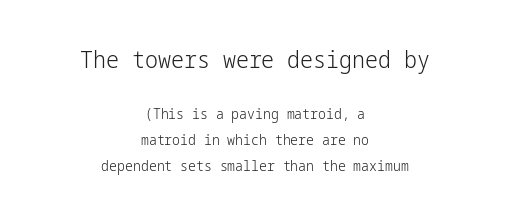
{"italic": "no", "bold": "no", "underline": "no", "align": "center", "line_spacing_ratio": 1.85, "letter_spacing": "normal", "letter_spacing_em": 0.0, "larger_block": "first", "size_ratio": 1.64, "glyph_px": 23}
